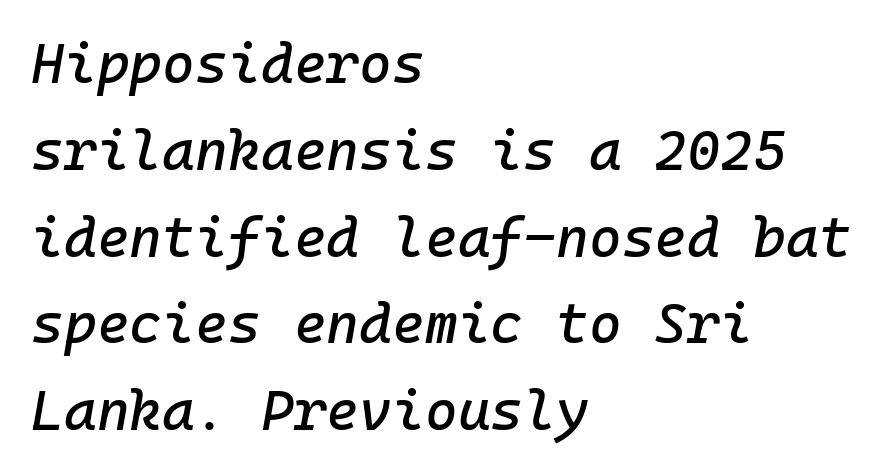
Words appear dense and cohesive because spacing is normal. Leftover space on each line is placed entirely after the last word. The rows are spaced the way most documents space them. Every character sits at an angle, as italics do. A bare baseline throughout the passage.
